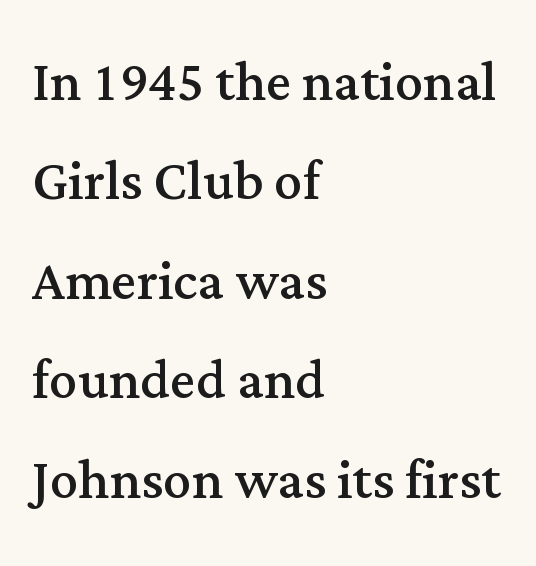
Q: Is the text bold? A: No.
Q: Is the text italic (slanted)? A: No, it is upright.
Q: Is the typeface a serif or a sans-serif typeface? A: Serif.
Q: Is the text underlined? A: No.
Q: How is the paragraph aligned? A: Left-aligned.
Q: Is the spacing between letters normal or unusually wide? A: Normal.
Q: Is the spacing between lines tight, normal or loose? A: Normal.
Q: Width (condensed, normal, or wide)? A: Normal.
Q: Stroke contrast? A: Medium.
Q: x-height? A: Medium.
Q: Monospaced? A: No.
